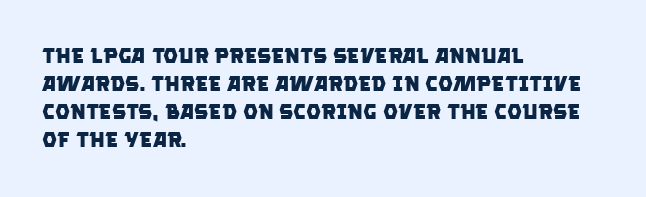
Horizontal bands of white between lines are of average thickness. The face used here is rendered with its standard letterfit. Caption: bold face, heavy strokes. Which margin do the lines hug? The left one — the right edge is uneven. A clean baseline with only descenders dipping below it.
